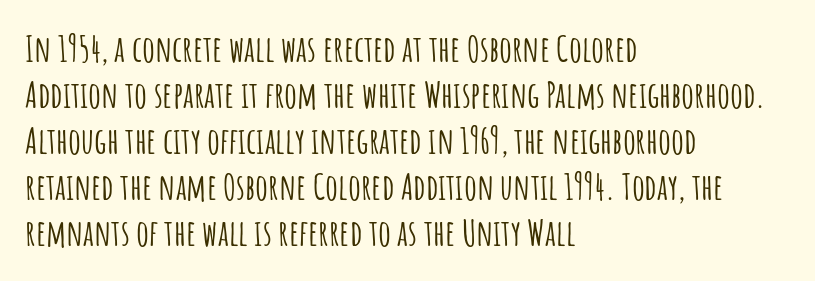
Glyph-to-glyph distance matches everyday printed text. Varying glyph widths throughout — classic text-font behaviour. Rule under the text: the space is simply empty. Line spacing here is normal. The paragraph has a hard left edge and a soft right edge. Quick note: not italic, upright.
